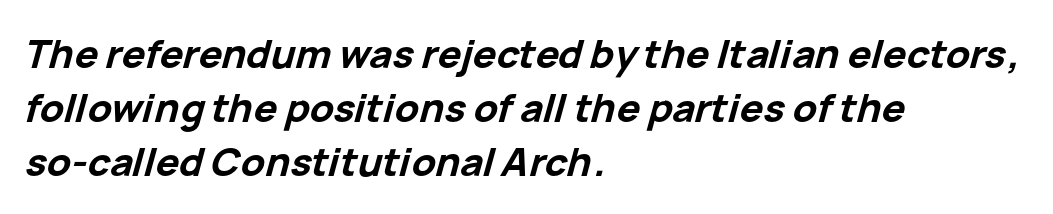
Q: Is the text bold? A: Yes.
Q: Is the text italic (slanted)? A: Yes, it leans right by about 15 degrees.
Q: Is the text underlined? A: No.
Q: How is the paragraph aligned? A: Left-aligned.
Q: Is the spacing between letters normal or unusually wide? A: Normal.
Q: Is the spacing between lines tight, normal or loose? A: Normal.
Q: Width (condensed, normal, or wide)? A: Normal.
Q: Stroke contrast? A: Low.
Q: x-height? A: Medium.
Q: Monospaced? A: No.
